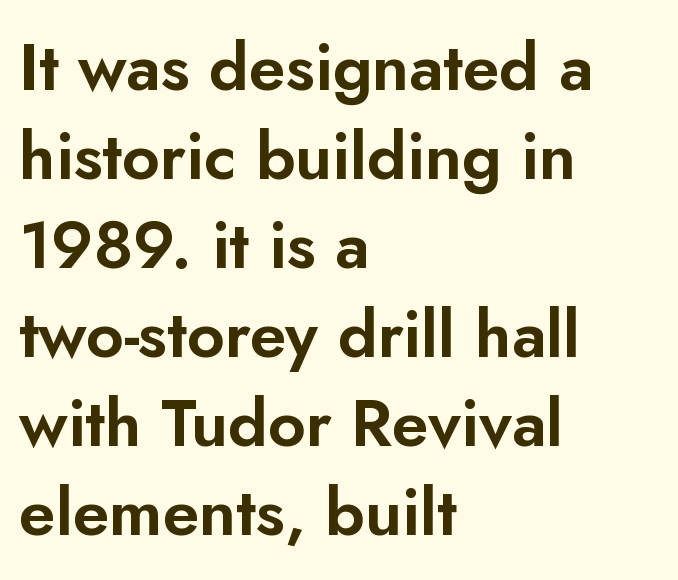
{"serif": "no", "italic": "no", "width": "normal", "stroke_contrast": "low", "x_height": "small", "monospaced": "no", "underline": "no", "align": "left", "line_spacing": "normal", "line_spacing_ratio": 1.35, "letter_spacing": "normal", "letter_spacing_em": 0.0, "glyph_px": 66}
